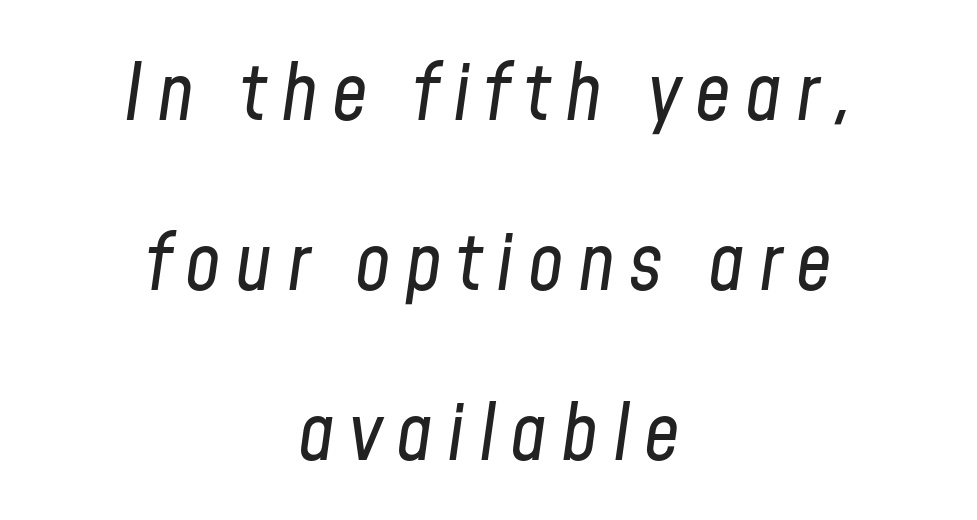
Q: Is the text bold? A: No.
Q: Is the text italic (slanted)? A: Yes, it leans right by about 8 degrees.
Q: Is the text underlined? A: No.
Q: How is the paragraph aligned? A: Centered.
Q: Is the spacing between lines tight, normal or loose? A: Loose.
Q: Width (condensed, normal, or wide)? A: Condensed.
Q: Stroke contrast? A: Low.
Q: x-height? A: Medium.
Q: Monospaced? A: No.
